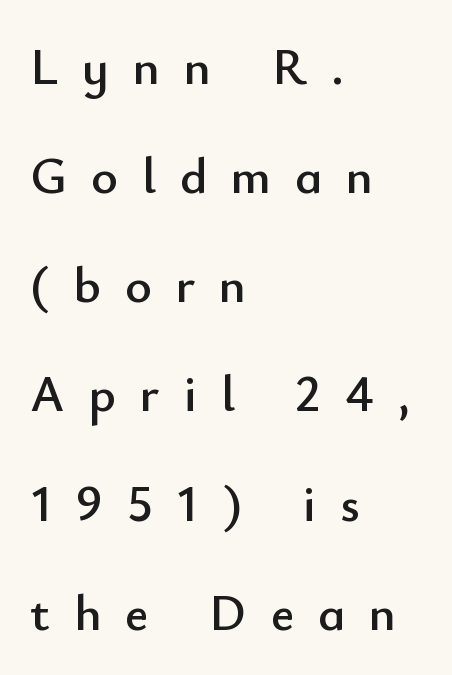
The image shows 51 px sans-serif type, upright; set left-aligned, loose line spacing (2.14x), unusually wide letter spacing (+0.47 em), not underlined; low stroke contrast and a small x-height.
